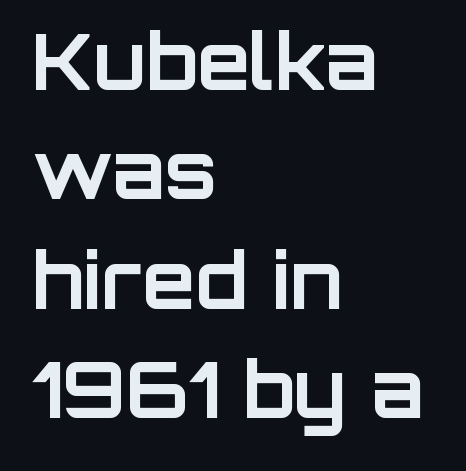
These lines were composed using upright roman letters. Regular leading. Quick note: underline off. Thick stems and heavy bowls — unmistakably bold. The rag falls on the right side of this text block.
